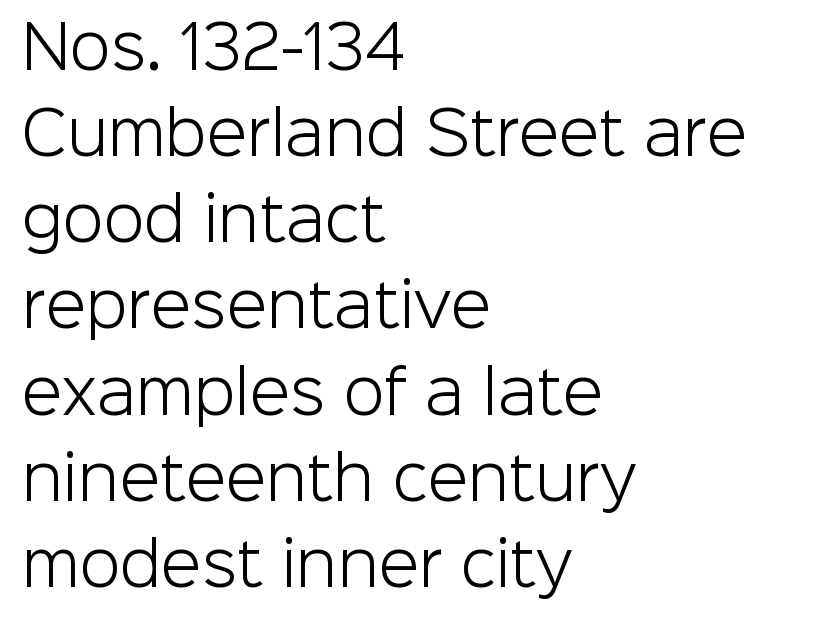
These lines are rendered in a variable-pitch font. Notice how the stems are strictly vertical — no italics here. Does the leading feel generous? No, just average. Decoration check: the copy has no underline. Layout note: lines flush left. Is the type heavy? It reads as light-to-regular instead.
